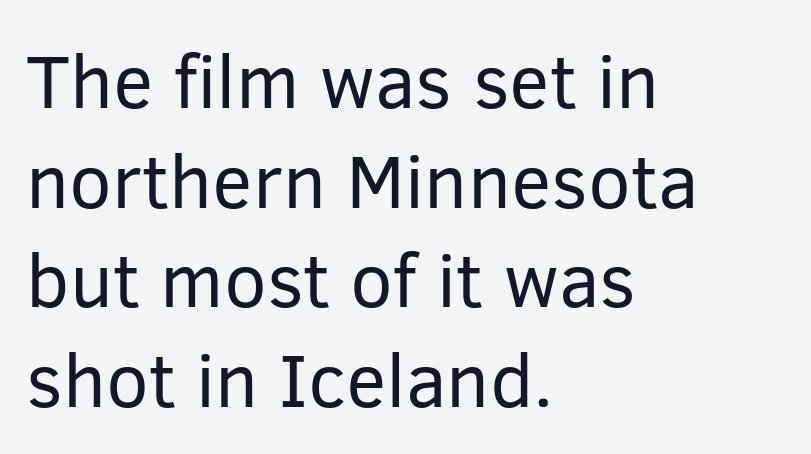
The image shows 76 px regular-weight sans-serif type, upright; set left-aligned, normal line spacing (1.31x), normal letter spacing, not underlined; low stroke contrast and a medium x-height.
